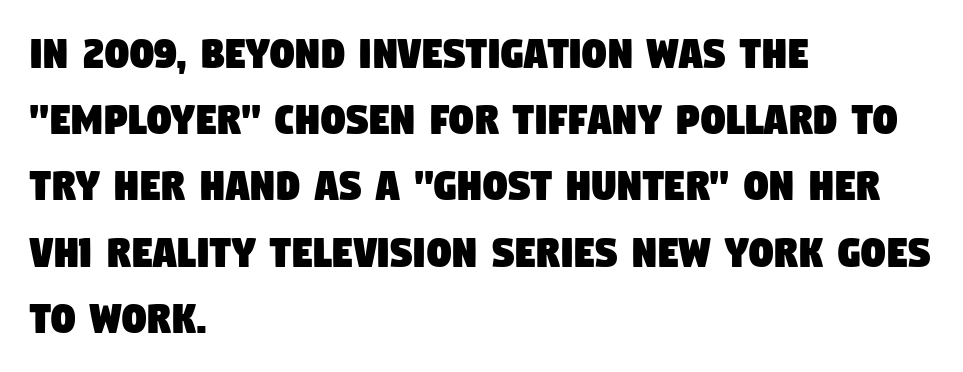
The image shows 48 px condensed sans-serif type; set left-aligned, normal line spacing (1.38x), normal letter spacing, not underlined; low stroke contrast and a large x-height.
